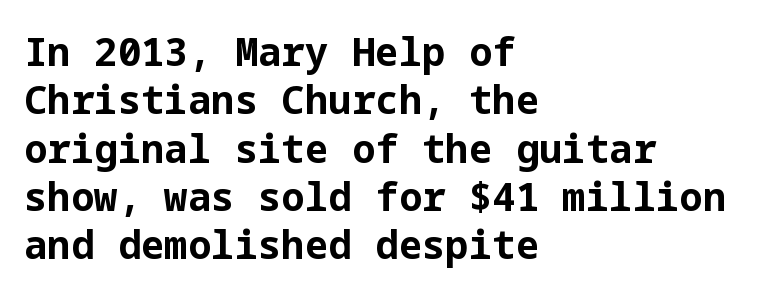
The horizontal fit of the characters is conventional and even. A dark, heavy texture on the line: the type is bold. Layout note: lines flush left. Honestly, there is no underline to notice here at all. Every character sits straight up, as roman type does.
